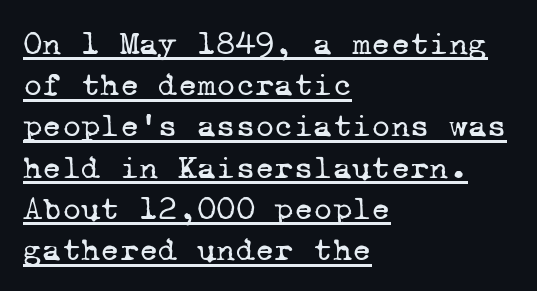
Q: Is the text bold? A: No.
Q: Is the typeface a serif or a sans-serif typeface? A: Serif.
Q: Is the text underlined? A: Yes.
Q: How is the paragraph aligned? A: Left-aligned.
Q: Is the spacing between letters normal or unusually wide? A: Normal.
Q: Is the spacing between lines tight, normal or loose? A: Normal.
Q: Width (condensed, normal, or wide)? A: Normal.
Q: Stroke contrast? A: Low.
Q: x-height? A: Medium.
Q: Monospaced? A: Yes.
